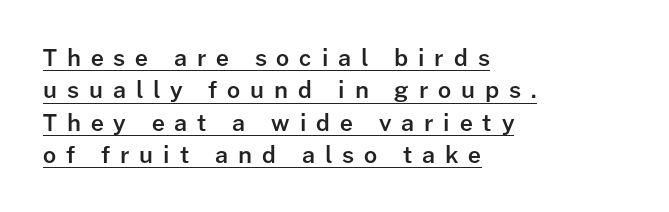
Someone cranked the tracking dial way up on this one. This is the regular roman posture of the typeface. Each new line begins a customary step beneath the previous one. The rendering anchors every line to the left-hand side. The characters look somewhat weighty, a semibold short of true bold. The sample's only ornament is a line tracing under the words.
